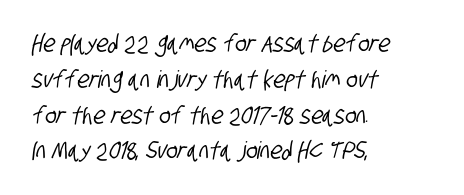
Check the space under the baseline: it is left empty. Successive baselines arrive at the customary interval. No extra tracking has been applied to these lines. The paragraph has a hard left edge and a soft right edge.
